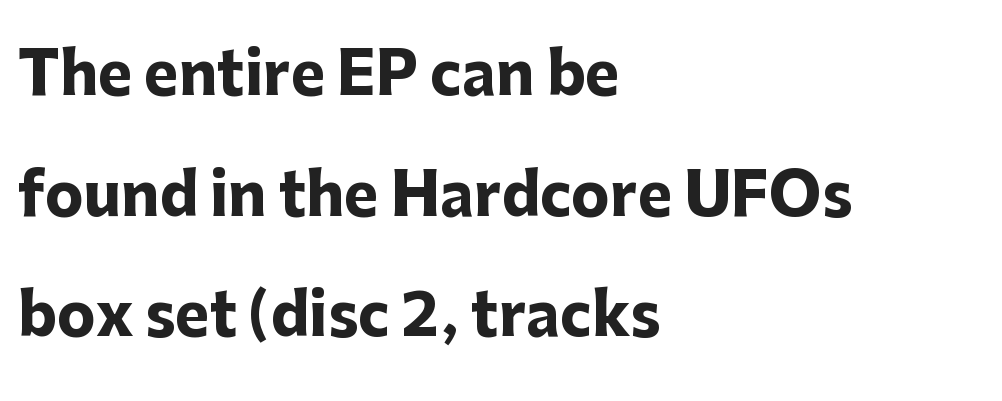
{"serif": "no", "italic": "no", "bold": "yes", "weight": "heavy", "width": "normal", "stroke_contrast": "low", "x_height": "medium", "monospaced": "no", "underline": "no", "align": "left", "line_spacing": "loose", "line_spacing_ratio": 2.08, "letter_spacing": "normal", "letter_spacing_em": 0.0, "glyph_px": 58}
